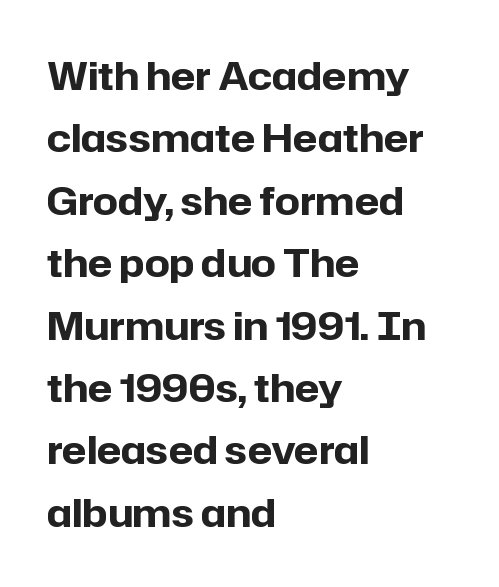
The image shows 39 px bold sans-serif type, upright; set left-aligned, normal line spacing (1.6x), normal letter spacing, not underlined; low stroke contrast and a medium x-height.
